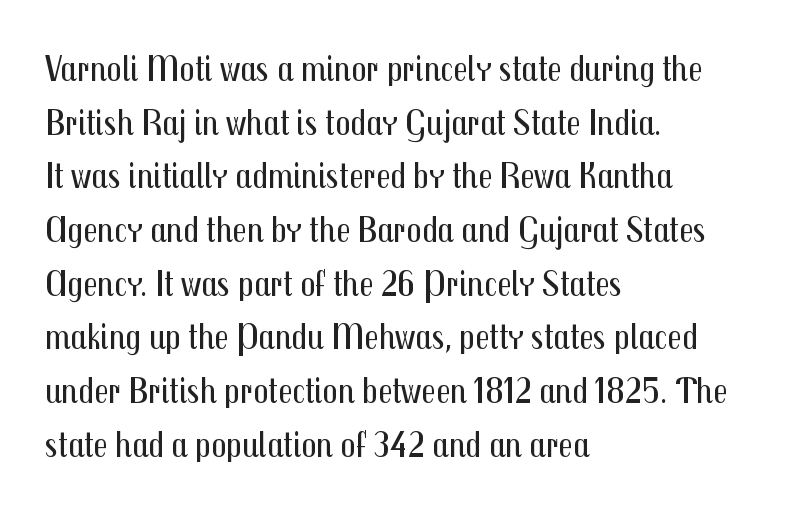
Summary of vertical rhythm: regular, with standard interline spacing. Each line starts at the same left margin while the right side varies. The weight tops out at a normal text grade. Every stem runs plumb, perpendicular to the baseline. Letter spacing: default. Spacing verdict: proportional, widths tailored to each character.
